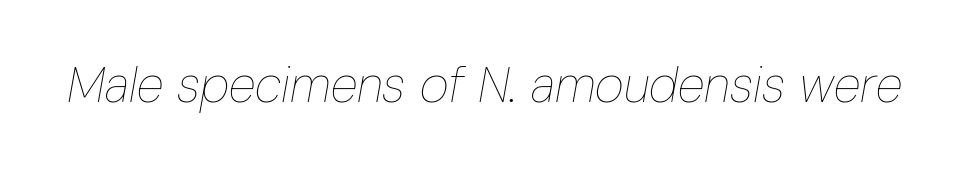
The image shows 50 px thin, condensed type, italic (leaning right); set normal letter spacing, not underlined; low stroke contrast and a medium x-height.
